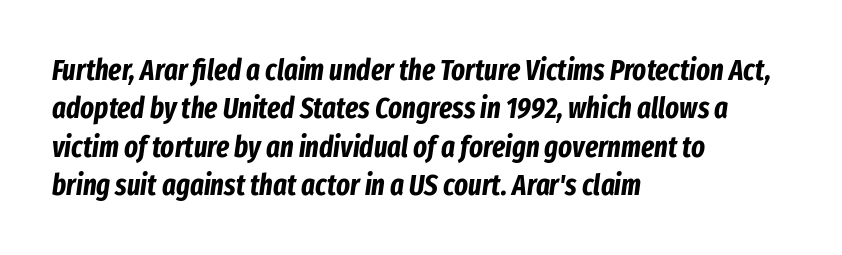
{"italic": "yes", "lean": "right", "slant_degrees": 8, "bold": "yes", "weight": "bold", "width": "condensed", "stroke_contrast": "low", "x_height": "medium", "monospaced": "no", "underline": "no", "align": "left", "line_spacing": "normal", "line_spacing_ratio": 1.32, "letter_spacing": "normal", "letter_spacing_em": 0.0, "glyph_px": 29}
